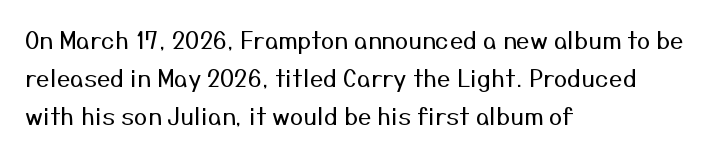
{"italic": "no", "bold": "no", "underline": "no", "align": "left", "line_spacing": "normal", "line_spacing_ratio": 1.58, "letter_spacing": "normal", "letter_spacing_em": 0.0, "glyph_px": 24}
